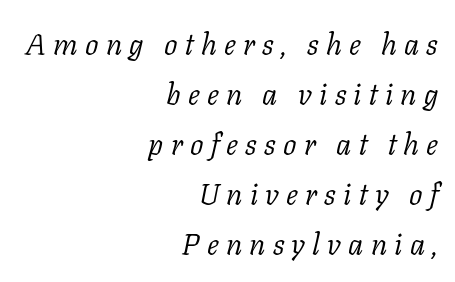
The image shows 30 px light serif type, italic (leaning right); set right-aligned, normal line spacing (1.67x), unusually wide letter spacing (+0.24 em), not underlined; low stroke contrast and a medium x-height.
